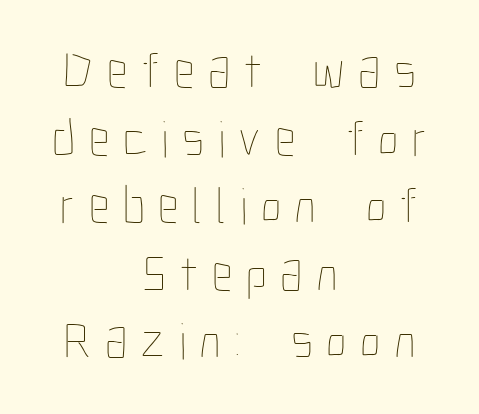
You could only call the tracking loose — the letters float apart. The specimen omits any rule beneath the text block's lines. Quick note: interline space is typical. No extra ink here — the face is not bold.
